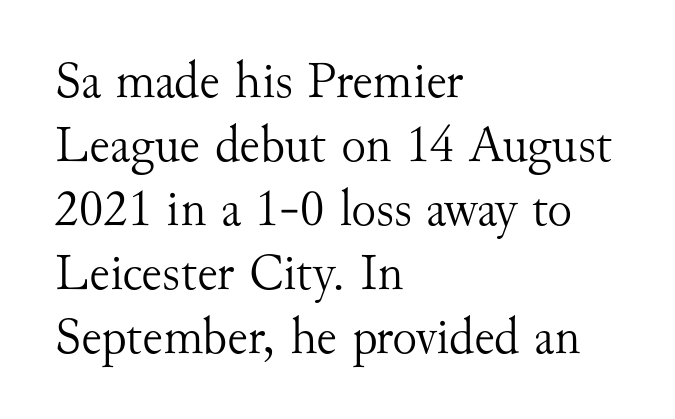
{"serif": "yes", "italic": "no", "bold": "no", "weight": "light", "width": "normal", "stroke_contrast": "medium", "x_height": "small", "monospaced": "no", "underline": "no", "align": "left", "line_spacing_ratio": 1.23, "letter_spacing": "normal", "letter_spacing_em": 0.0, "glyph_px": 52}
